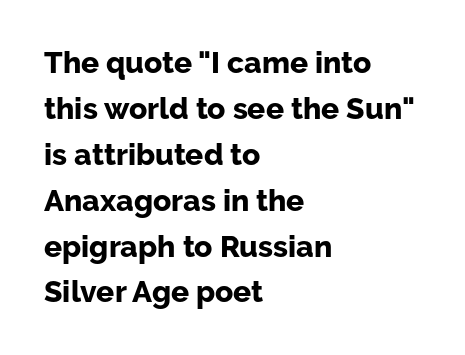
Q: Is the text bold? A: Yes.
Q: Is the text italic (slanted)? A: No, it is upright.
Q: Is the typeface a serif or a sans-serif typeface? A: Sans-serif.
Q: Is the text underlined? A: No.
Q: How is the paragraph aligned? A: Left-aligned.
Q: Is the spacing between letters normal or unusually wide? A: Normal.
Q: Is the spacing between lines tight, normal or loose? A: Normal.
Q: Width (condensed, normal, or wide)? A: Normal.
Q: Stroke contrast? A: Low.
Q: x-height? A: Medium.
Q: Monospaced? A: No.
